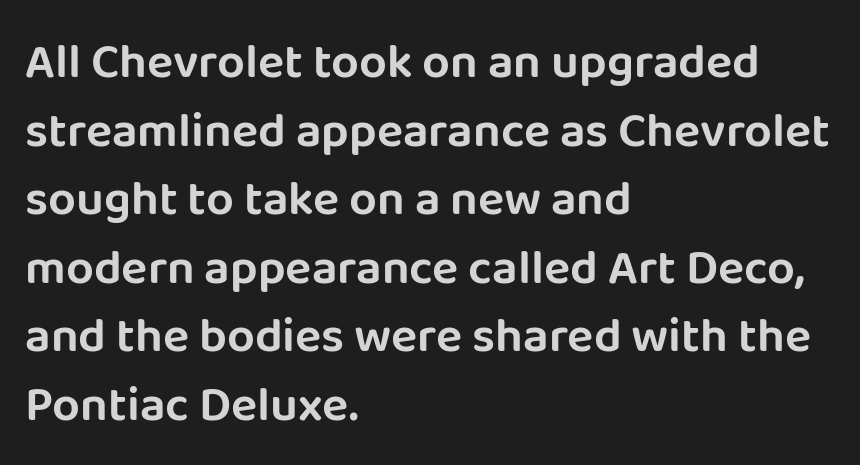
The image shows 49 px sans-serif type, upright; set left-aligned, normal line spacing (1.4x), normal letter spacing, not underlined; low stroke contrast and a large x-height.
